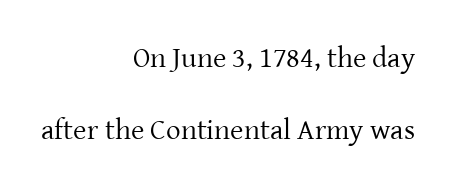
The image shows 29 px regular-weight serif type, upright; set right-aligned, loose line spacing (2.48x), normal letter spacing, not underlined; low stroke contrast and a medium x-height.
